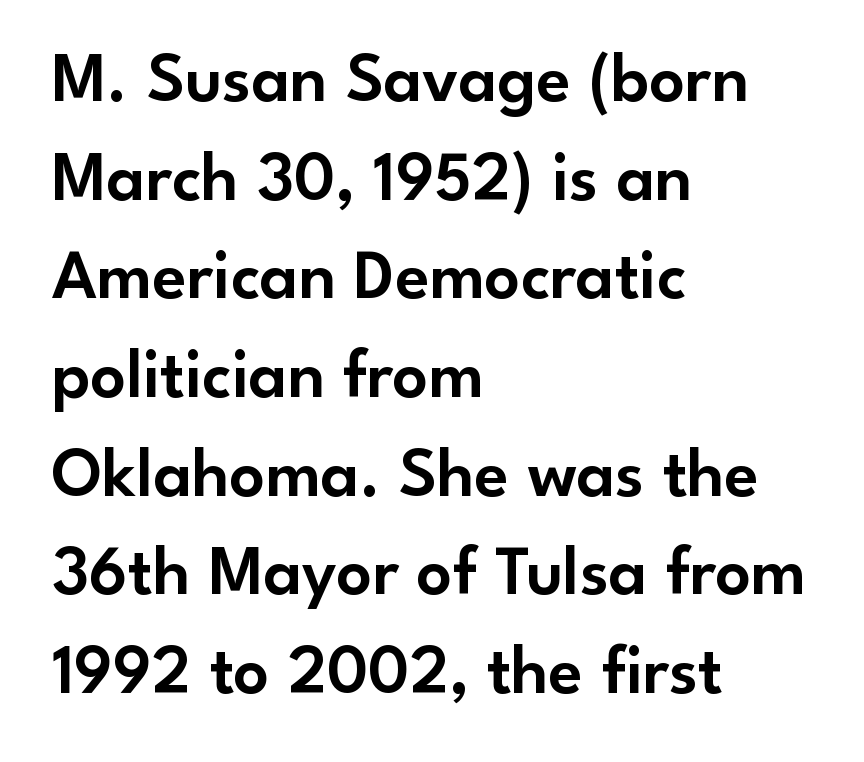
Decoration check: the copy has no underline. The ragged edge is on the right, which tells us the setting is flush left. The passage shown stacks its lines at a standard gap. Short note: letters normally spaced. Each letter's strokes conclude bluntly, with no projecting serifs.
